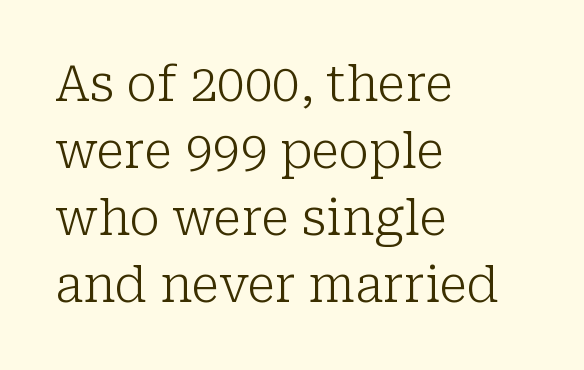
Q: Is the text bold? A: No.
Q: Is the text italic (slanted)? A: No, it is upright.
Q: Is the typeface a serif or a sans-serif typeface? A: Serif.
Q: Is the text underlined? A: No.
Q: How is the paragraph aligned? A: Left-aligned.
Q: Is the spacing between letters normal or unusually wide? A: Normal.
Q: Is the spacing between lines tight, normal or loose? A: Normal.
Q: Width (condensed, normal, or wide)? A: Normal.
Q: Stroke contrast? A: Low.
Q: x-height? A: Medium.
Q: Monospaced? A: No.
